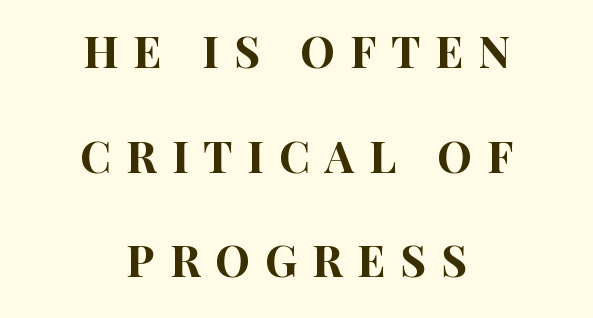
{"serif": "no", "italic": "no", "width": "condensed", "stroke_contrast": "high", "x_height": "large", "monospaced": "no", "underline": "no", "align": "center", "line_spacing": "loose", "line_spacing_ratio": 2.38, "letter_spacing": "wide", "letter_spacing_em": 0.34, "glyph_px": 44}
